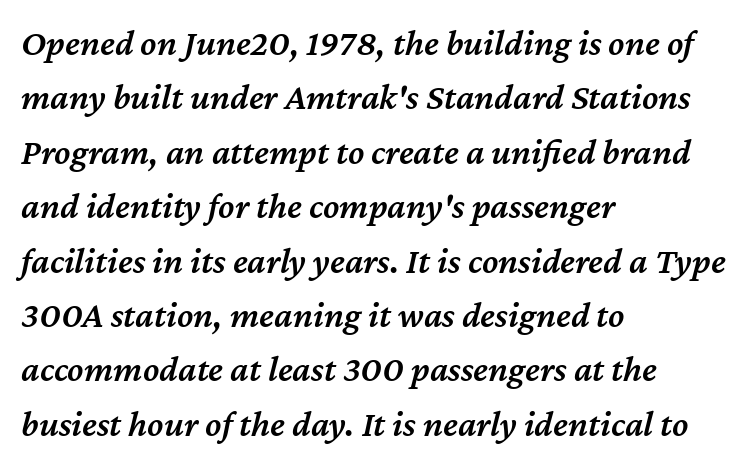
Q: Is the text bold? A: Semi-bold.
Q: Is the text italic (slanted)? A: Yes, it leans right by about 12 degrees.
Q: Is the text underlined? A: No.
Q: How is the paragraph aligned? A: Left-aligned.
Q: Is the spacing between letters normal or unusually wide? A: Normal.
Q: Is the spacing between lines tight, normal or loose? A: Normal.
Q: Width (condensed, normal, or wide)? A: Normal.
Q: Stroke contrast? A: Medium.
Q: x-height? A: Medium.
Q: Monospaced? A: No.
